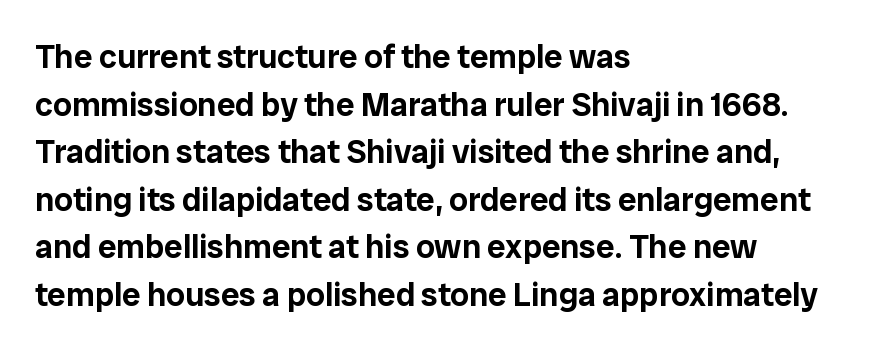
{"serif": "no", "italic": "no", "width": "normal", "stroke_contrast": "low", "x_height": "medium", "monospaced": "no", "underline": "no", "align": "left", "line_spacing": "normal", "line_spacing_ratio": 1.44, "letter_spacing": "normal", "letter_spacing_em": 0.0, "glyph_px": 33}
